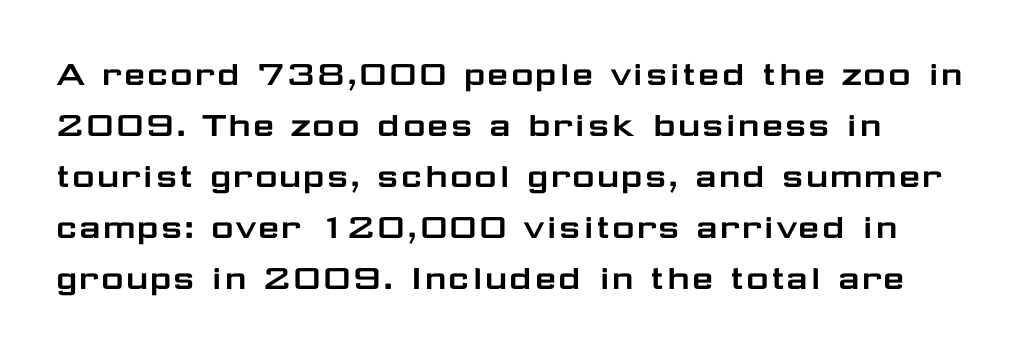
{"serif": "no", "italic": "no", "width": "wide", "stroke_contrast": "low", "x_height": "medium", "monospaced": "no", "underline": "no", "line_spacing": "normal", "line_spacing_ratio": 1.31, "letter_spacing": "normal", "letter_spacing_em": 0.0, "glyph_px": 39}
